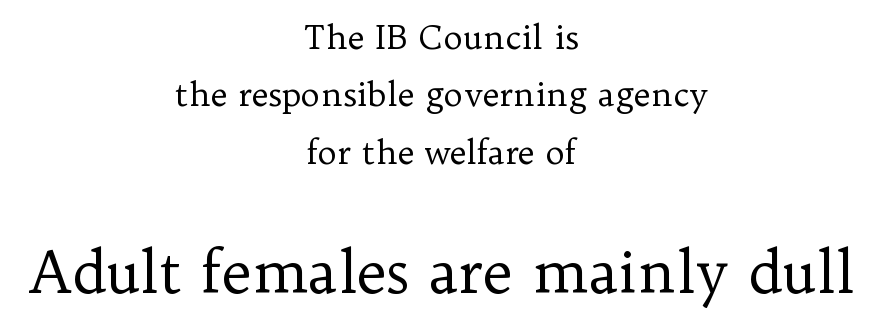
The image shows 58 px regular-weight serif type, upright; set centered, line spacing 1.74x, normal letter spacing, not underlined; the second (bottom) block is 1.76x larger; low stroke contrast and a medium x-height.
